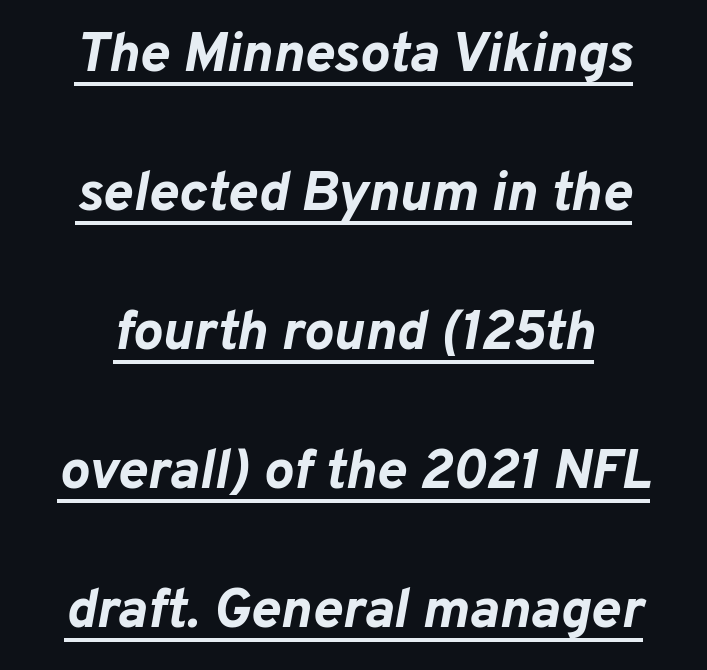
These lines are rendered in a variable-pitch font. Strokes here are thick enough to call this a true bold. A student would call this center alignment; a typographer would say set centered. The letterforms sit shoulder to shoulder at normal distance. Does the lettering tilt? It does — this is italic. Summary of vertical rhythm: relaxed, with wide interline spacing.
